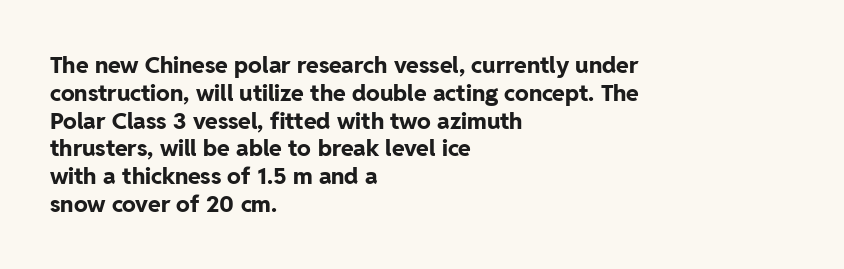
{"italic": "no", "bold": "yes", "underline": "no", "align": "left", "line_spacing_ratio": 1.21, "letter_spacing": "normal", "letter_spacing_em": 0.0, "glyph_px": 23}
